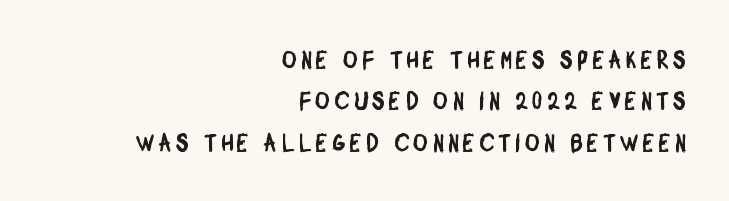
Q: Is the text underlined? A: No.
Q: How is the paragraph aligned? A: Right-aligned.
Q: Is the spacing between lines tight, normal or loose? A: Normal.
